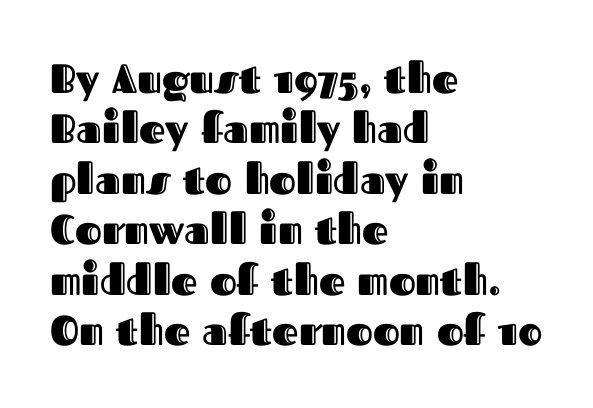
The image shows 41 px text type, upright; set left-aligned, line spacing 1.23x, normal letter spacing, not underlined; a medium x-height.
